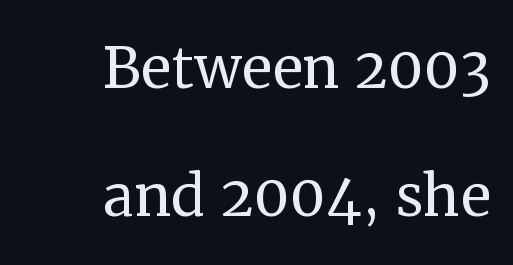
Q: Is the text bold? A: No.
Q: Is the text italic (slanted)? A: No, it is upright.
Q: Is the typeface a serif or a sans-serif typeface? A: Serif.
Q: Is the text underlined? A: No.
Q: How is the paragraph aligned? A: Right-aligned.
Q: Is the spacing between letters normal or unusually wide? A: Normal.
Q: Is the spacing between lines tight, normal or loose? A: Normal.
Q: Width (condensed, normal, or wide)? A: Normal.
Q: Stroke contrast? A: Medium.
Q: x-height? A: Medium.
Q: Monospaced? A: No.
